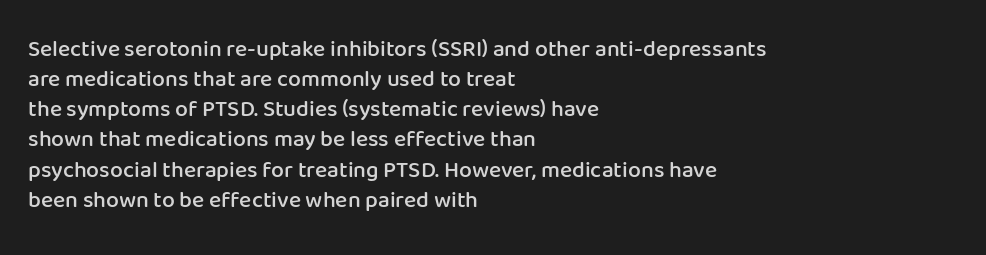
How are the letters spaced? Ordinarily, with no added tracking. Ordinary non-slanted type is in use. Notice the strokes are somewhat thickened but not fully heavy: this is a semibold. Descenders are the only things crossing below the line.
